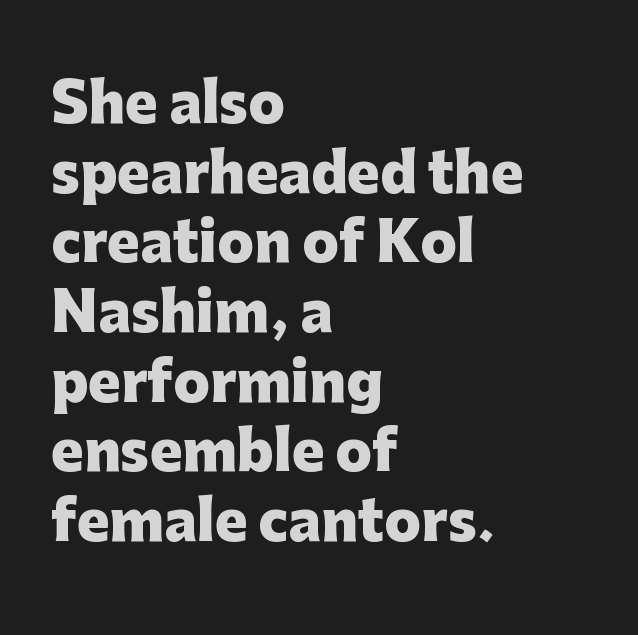
Spacing between characters is what you'd get straight out of the box. If you drew a line through each stem, it would be perfectly vertical. The sample has been set heavy, in full bold. This rendering uses left alignment, leaving the right contour irregular. Leading: standard.
